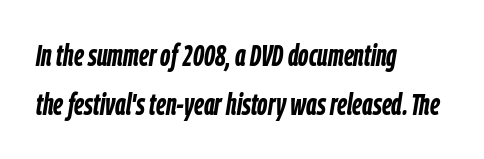
The image shows 30 px semibold, condensed type, italic (leaning right); set left-aligned, normal line spacing (1.64x), normal letter spacing, not underlined; low stroke contrast and a medium x-height.
